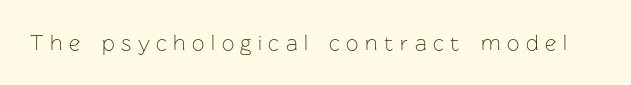
Q: Is the text bold? A: No.
Q: Is the text italic (slanted)? A: No, it is upright.
Q: Is the text underlined? A: No.
Q: Is the spacing between letters normal or unusually wide? A: Unusually wide.
